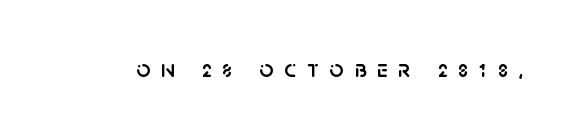
{"italic": "no", "underline": "no", "letter_spacing": "wide", "letter_spacing_em": 0.42, "glyph_px": 25}
